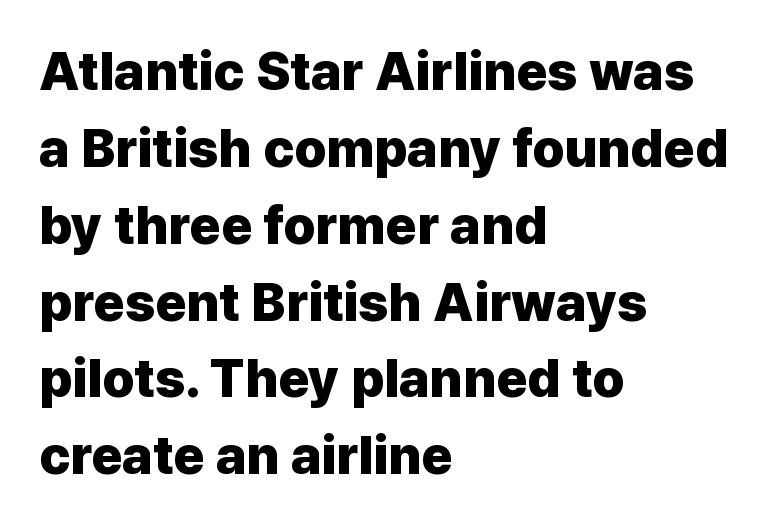
{"serif": "no", "italic": "no", "bold": "yes", "weight": "heavy", "width": "normal", "stroke_contrast": "low", "x_height": "medium", "monospaced": "no", "underline": "no", "align": "left", "line_spacing": "normal", "line_spacing_ratio": 1.45, "letter_spacing": "normal", "letter_spacing_em": 0.0, "glyph_px": 53}
